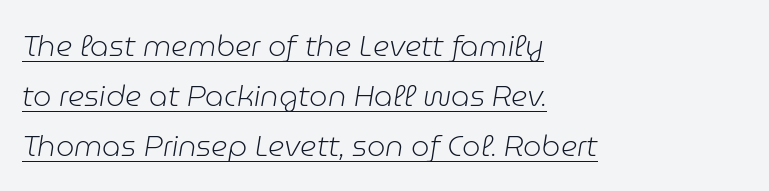
{"italic": "yes", "lean": "right", "slant_degrees": 9, "bold": "no", "weight": "light", "width": "normal", "stroke_contrast": "low", "x_height": "medium", "monospaced": "no", "underline": "yes", "align": "left", "line_spacing_ratio": 1.72, "letter_spacing": "normal", "letter_spacing_em": 0.0, "glyph_px": 29}
